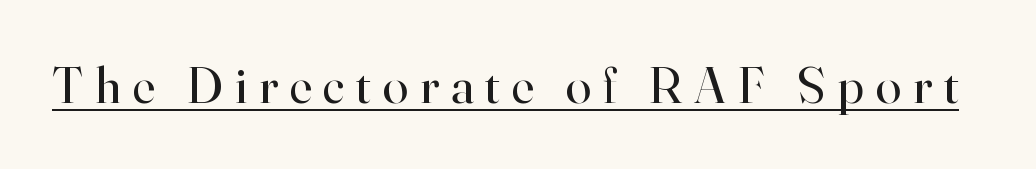
The weight would be labelled regular, book, light, or lighter still. Proportional: the letters do not fall into vertical columns. Posture: vertical. What stands out about the letter spacing? Its width — letters are far apart.
